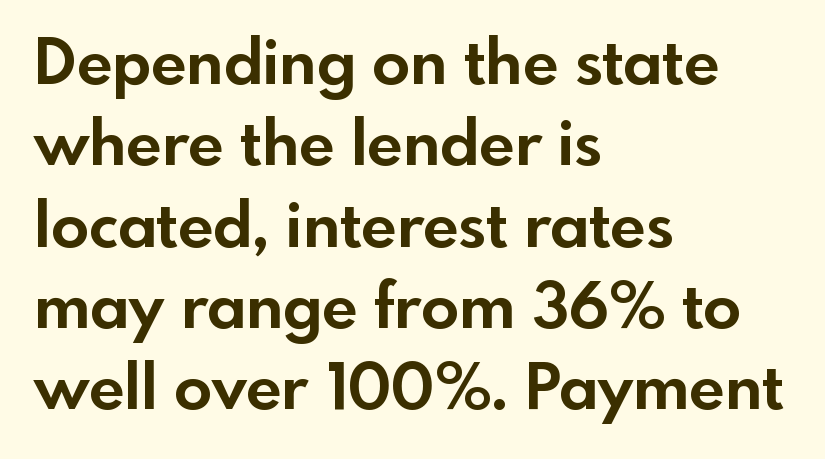
The image shows 63 px bold sans-serif type, upright; set left-aligned, normal line spacing (1.29x), normal letter spacing, not underlined; a small x-height.
